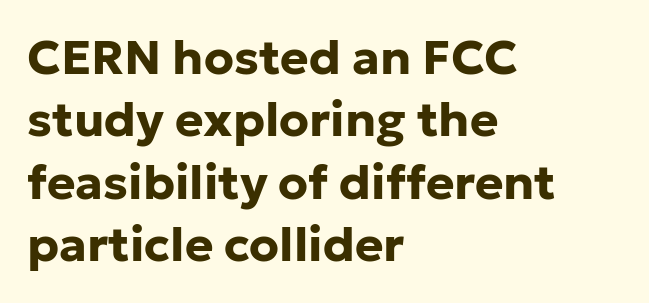
{"serif": "no", "italic": "no", "bold": "yes", "weight": "bold", "width": "normal", "stroke_contrast": "low", "x_height": "medium", "monospaced": "no", "underline": "no", "align": "left", "line_spacing": "normal", "line_spacing_ratio": 1.3, "letter_spacing": "normal", "letter_spacing_em": 0.0, "glyph_px": 48}
